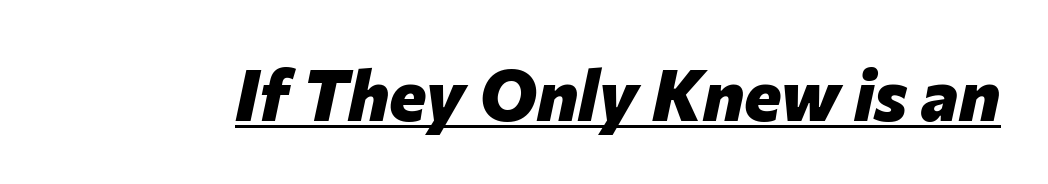
The image shows 71 px heavy type, italic (leaning right); set normal letter spacing, underlined; low stroke contrast and a medium x-height.
